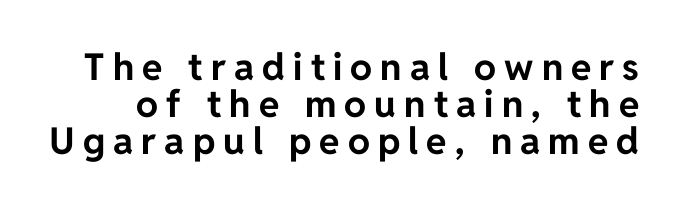
Q: Is the text bold? A: Yes.
Q: Is the text italic (slanted)? A: No, it is upright.
Q: Is the typeface a serif or a sans-serif typeface? A: Sans-serif.
Q: Is the text underlined? A: No.
Q: Is the spacing between letters normal or unusually wide? A: Unusually wide.
Q: Is the spacing between lines tight, normal or loose? A: Tight.
Q: Width (condensed, normal, or wide)? A: Normal.
Q: Stroke contrast? A: Low.
Q: x-height? A: Medium.
Q: Monospaced? A: No.
